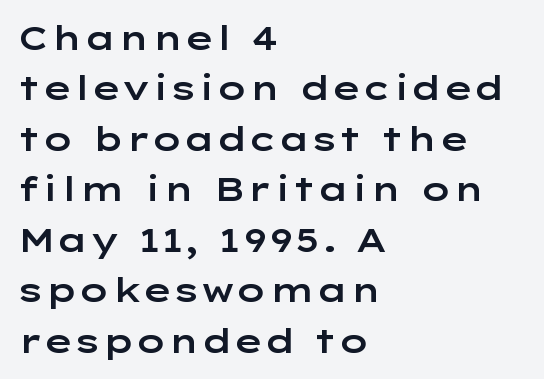
The image shows 33 px wide sans-serif type, upright; set left-aligned, normal line spacing (1.53x), normal letter spacing, not underlined; low stroke contrast and a medium x-height.
